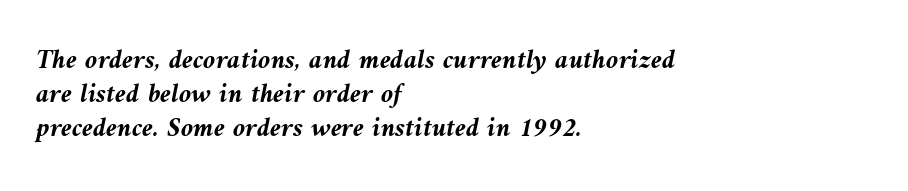
The image shows 28 px semibold type, italic (leaning left); set left-aligned, line spacing 1.22x, normal letter spacing, not underlined; medium stroke contrast and a medium x-height.
